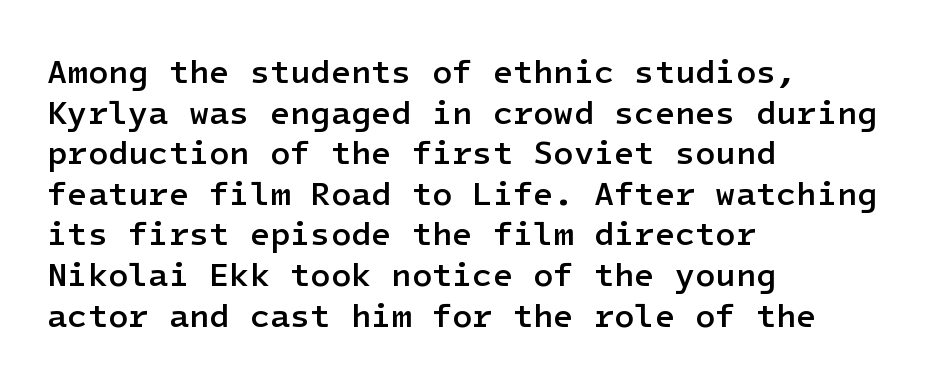
{"serif": "no", "italic": "no", "bold": "semi", "weight": "semibold", "width": "normal", "stroke_contrast": "low", "x_height": "medium", "underline": "no", "align": "left", "line_spacing_ratio": 1.23, "letter_spacing": "normal", "letter_spacing_em": 0.0, "glyph_px": 33}
